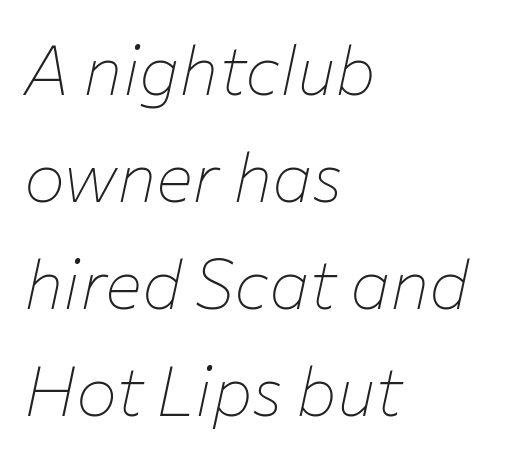
{"italic": "yes", "lean": "right", "slant_degrees": 12, "bold": "no", "weight": "thin", "width": "normal", "stroke_contrast": "low", "x_height": "medium", "monospaced": "no", "underline": "no", "align": "left", "line_spacing": "normal", "line_spacing_ratio": 1.55, "letter_spacing": "normal", "letter_spacing_em": 0.0, "glyph_px": 69}
